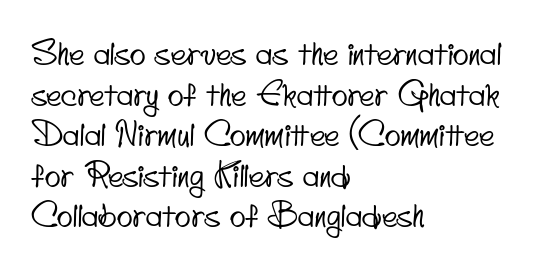
{"serif": "no", "width": "condensed", "stroke_contrast": "low", "x_height": "small", "monospaced": "no", "underline": "no", "align": "left", "line_spacing_ratio": 1.23, "letter_spacing": "normal", "letter_spacing_em": 0.0, "glyph_px": 33}
